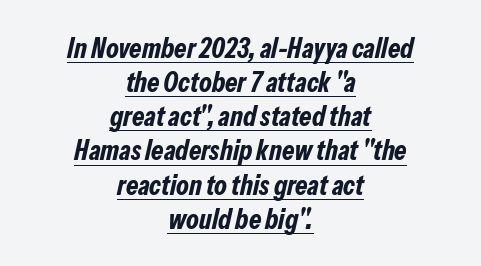
{"italic": "yes", "lean": "right", "slant_degrees": 13, "bold": "yes", "weight": "bold", "width": "condensed", "stroke_contrast": "low", "x_height": "medium", "monospaced": "no", "underline": "yes", "align": "center", "line_spacing_ratio": 1.22, "letter_spacing": "normal", "letter_spacing_em": 0.0, "glyph_px": 28}
